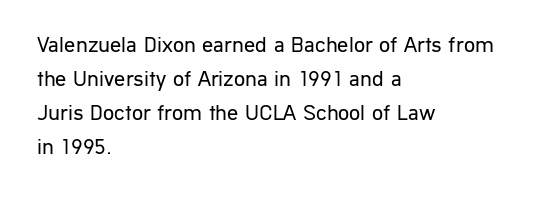
Q: Is the text bold? A: No.
Q: Is the text italic (slanted)? A: No, it is upright.
Q: Is the text underlined? A: No.
Q: How is the paragraph aligned? A: Left-aligned.
Q: Is the spacing between letters normal or unusually wide? A: Normal.
Q: Is the spacing between lines tight, normal or loose? A: Normal.
